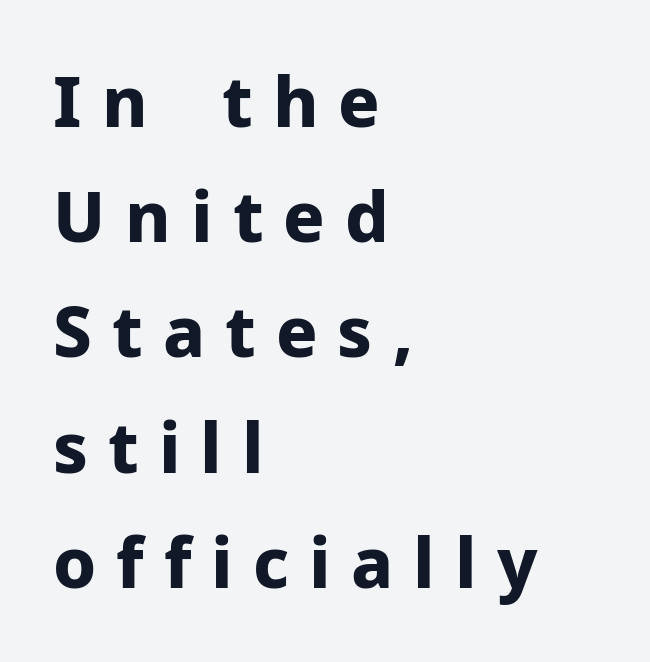
{"serif": "no", "italic": "no", "bold": "yes", "weight": "bold", "width": "normal", "stroke_contrast": "low", "x_height": "medium", "monospaced": "no", "underline": "no", "align": "left", "line_spacing": "normal", "line_spacing_ratio": 1.67, "letter_spacing": "wide", "letter_spacing_em": 0.29, "glyph_px": 69}
